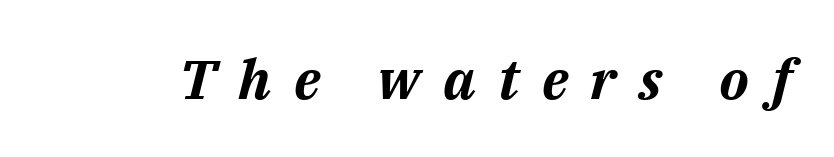
The image shows 55 px bold type, italic (leaning right); set unusually wide letter spacing (+0.41 em), not underlined; medium stroke contrast and a medium x-height.
